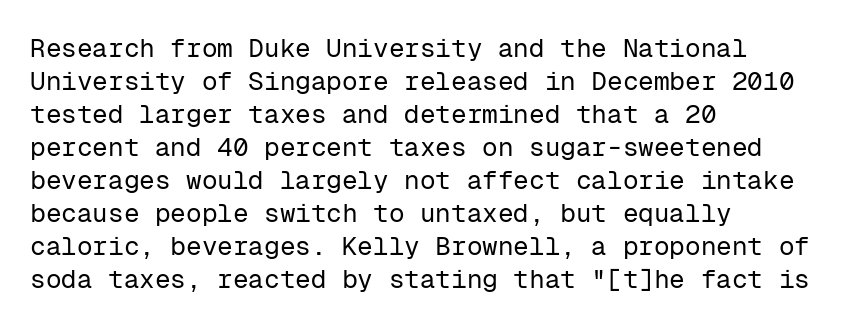
{"italic": "no", "bold": "no", "underline": "no", "align": "left", "line_spacing": "normal", "line_spacing_ratio": 1.27, "letter_spacing": "normal", "letter_spacing_em": 0.0, "glyph_px": 26}
